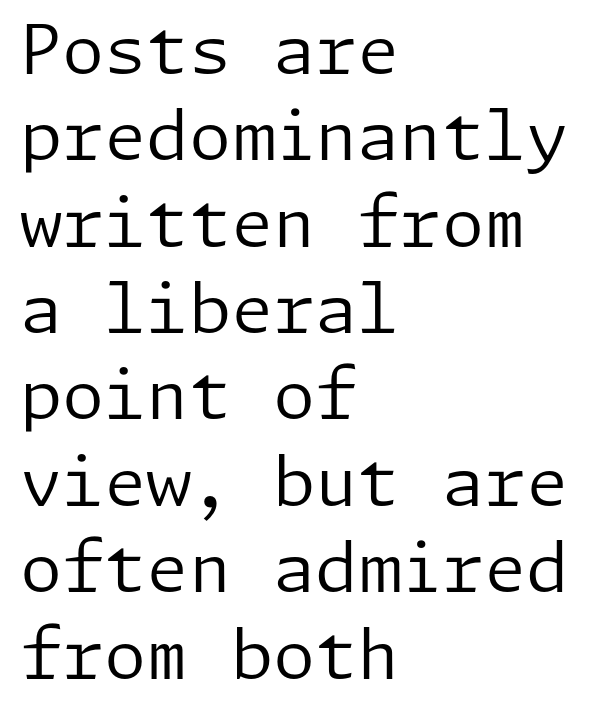
{"serif": "no", "italic": "no", "bold": "no", "weight": "regular", "width": "normal", "stroke_contrast": "low", "x_height": "medium", "underline": "no", "align": "left", "line_spacing": "normal", "line_spacing_ratio": 1.27, "letter_spacing": "normal", "letter_spacing_em": 0.0, "glyph_px": 68}
